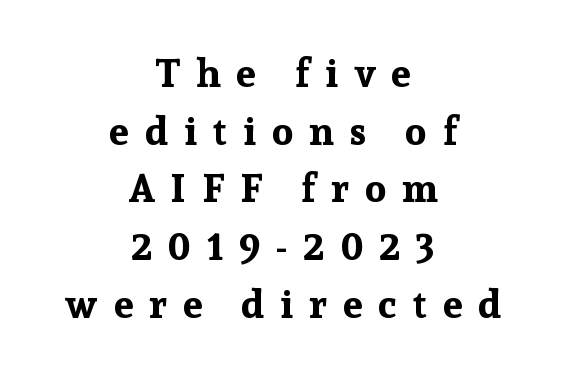
{"serif": "yes", "italic": "no", "bold": "yes", "weight": "bold", "width": "normal", "stroke_contrast": "low", "x_height": "medium", "monospaced": "no", "underline": "no", "align": "center", "line_spacing": "normal", "line_spacing_ratio": 1.48, "letter_spacing": "wide", "letter_spacing_em": 0.41, "glyph_px": 39}
